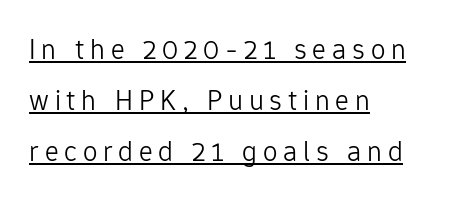
{"serif": "no", "italic": "no", "bold": "no", "weight": "light", "width": "normal", "stroke_contrast": "low", "x_height": "medium", "monospaced": "no", "underline": "yes", "align": "left", "line_spacing_ratio": 1.76, "letter_spacing": "wide", "letter_spacing_em": 0.2, "glyph_px": 29}
